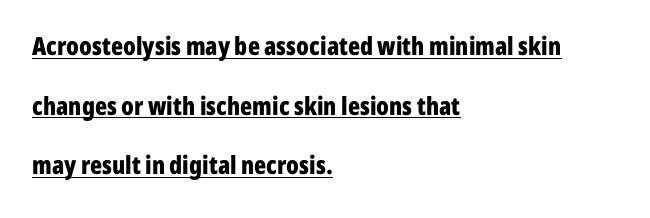
Emphasis by weight is at full strength: bold. The specimen reads as upright at a glance. Rows of type keep a wide berth in the vertical direction. Notice how a bar underscores the lettering throughout. Glyph-to-glyph distance matches everyday printed text.
